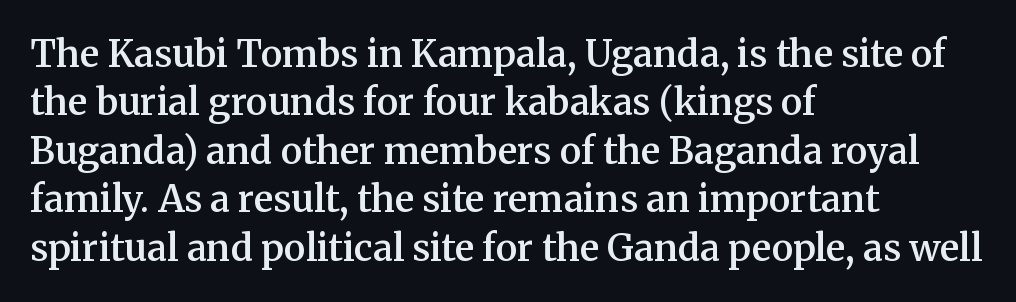
{"serif": "yes", "italic": "no", "bold": "semi", "weight": "semibold", "width": "normal", "stroke_contrast": "medium", "x_height": "medium", "monospaced": "no", "underline": "no", "align": "left", "line_spacing": "normal", "line_spacing_ratio": 1.31, "letter_spacing": "normal", "letter_spacing_em": 0.0, "glyph_px": 37}
